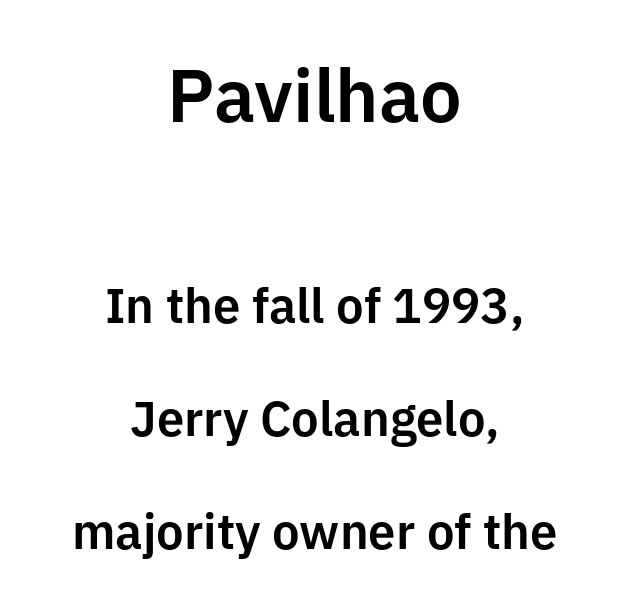
The more generous point size was reserved for the upper chunk. Regarding serifs, this sample does without them. This block would shrink considerably if given ordinary leading; it's expanded now. Default kerning and tracking; the words read as compact shapes. Does the copy run flush right? No — it is centered line by line. The specimen omits any rule beneath the text block's lines.
